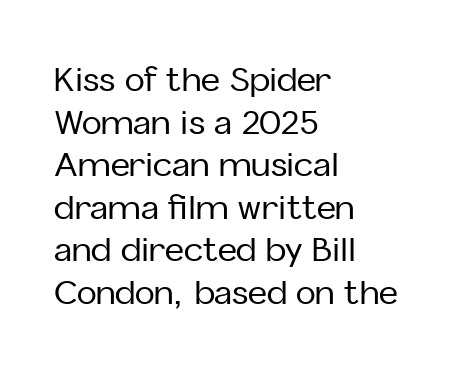
The image shows 33 px sans-serif type, upright; set left-aligned, normal line spacing (1.29x), normal letter spacing, not underlined; low stroke contrast and a medium x-height.
